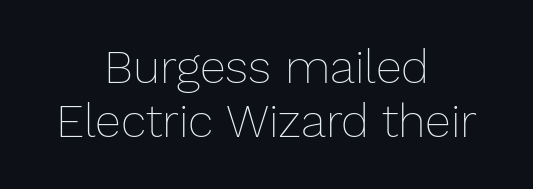
Any mark beneath the type? The region is blank. Italic? Not at all — the glyphs are vertical. The face used here is proportionally spaced, like ordinary book or web type. A quiet, ordinary-to-light weight characterises the typeface. How are the letters spaced? Ordinarily, with no added tracking. If you folded the block vertically in half, each line would mirror itself in length.
